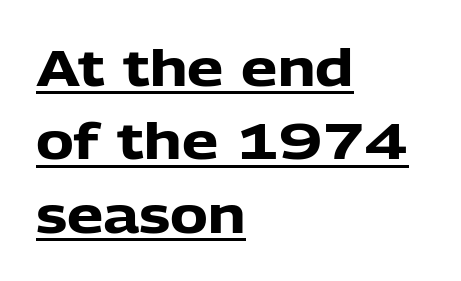
Caption: standard tracking, unaltered. Spacing verdict: proportional, widths tailored to each character. Quick note: interline space is typical. Every stem runs plumb, perpendicular to the baseline. On the weight axis this lands at bold, roughly 700. Short and long lines alike share a common starting point at left.
